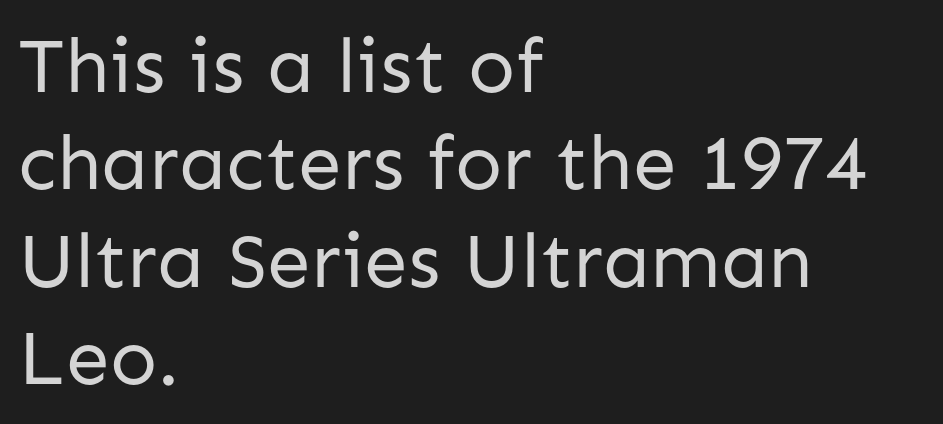
The weight would be labelled regular, book, light, or lighter still. The leading is moderate, giving the passage an even texture. Think of a printed novel: that variable character pitch is what you see here. Font category for this specimen: sans-serif. Lines of text with bare space underneath.
